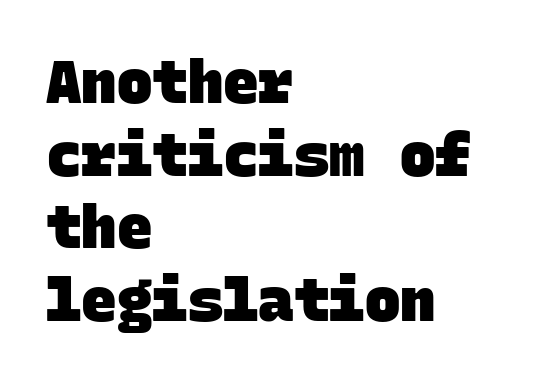
{"serif": "no", "bold": "yes", "weight": "heavy", "width": "normal", "stroke_contrast": "low", "x_height": "large", "monospaced": "yes", "underline": "no", "align": "left", "line_spacing_ratio": 1.23, "letter_spacing": "normal", "letter_spacing_em": 0.0, "glyph_px": 59}
